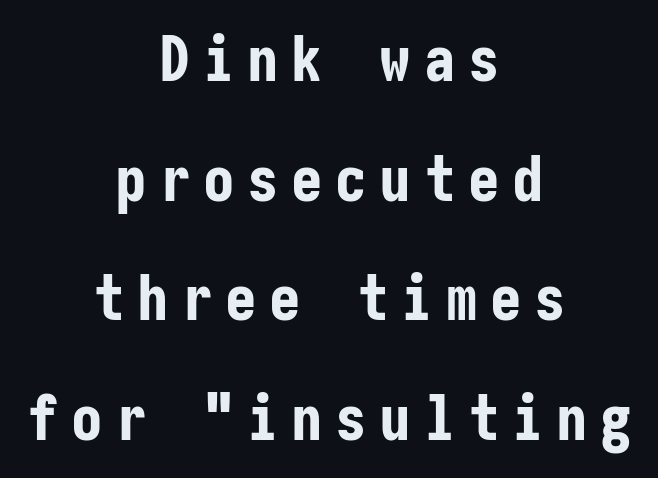
Q: Is the text bold? A: Yes.
Q: Is the text italic (slanted)? A: No, it is upright.
Q: Is the typeface a serif or a sans-serif typeface? A: Sans-serif.
Q: Is the text underlined? A: No.
Q: How is the paragraph aligned? A: Centered.
Q: Is the spacing between letters normal or unusually wide? A: Unusually wide.
Q: Is the spacing between lines tight, normal or loose? A: Loose.
Q: Width (condensed, normal, or wide)? A: Condensed.
Q: Stroke contrast? A: Low.
Q: x-height? A: Medium.
